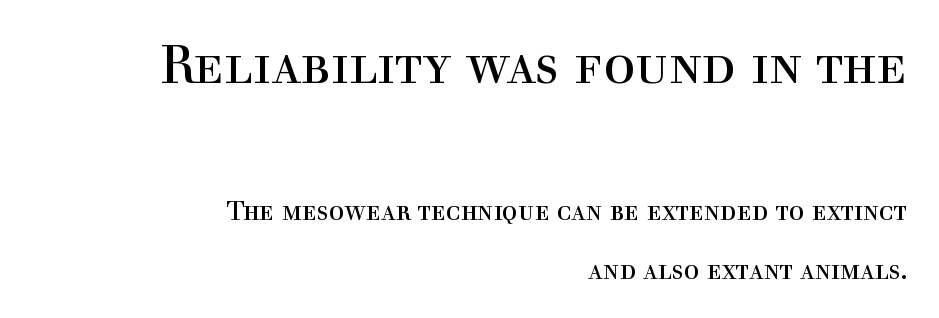
The lettering stays uniformly vertical, giving the passage a roman look. Size hierarchy here favors the leading block over the trailing one. A typesetter would call this proportional, since set widths differ per character. How would I describe the line gaps? Wide and relaxed. Inter-character spacing is left at the font's built-in metrics. Line endings align vertically; line beginnings do not.
